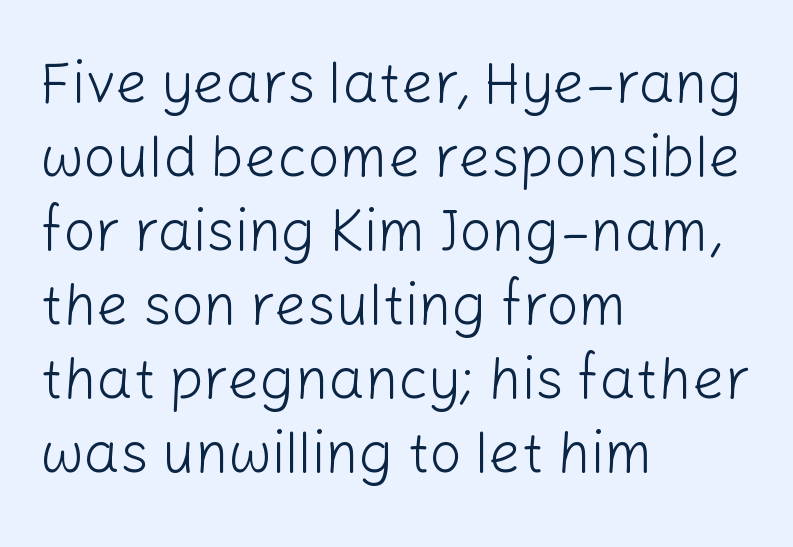
Q: Is the text bold? A: No.
Q: Is the text italic (slanted)? A: No, it is upright.
Q: Is the typeface a serif or a sans-serif typeface? A: Sans-serif.
Q: Is the text underlined? A: No.
Q: How is the paragraph aligned? A: Left-aligned.
Q: Is the spacing between letters normal or unusually wide? A: Normal.
Q: Is the spacing between lines tight, normal or loose? A: Normal.
Q: Width (condensed, normal, or wide)? A: Normal.
Q: Stroke contrast? A: Low.
Q: x-height? A: Medium.
Q: Monospaced? A: No.
